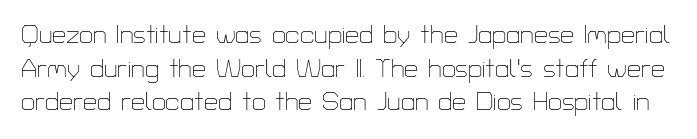
The image shows 25 px text type, upright; set normal line spacing (1.35x), normal letter spacing, not underlined.
